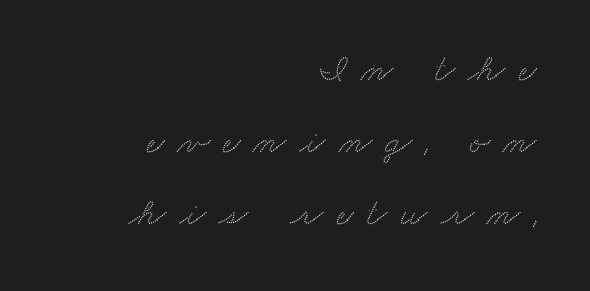
The image shows 38 px wide serif type; set right-aligned, line spacing 1.89x, unusually wide letter spacing (+0.35 em), not underlined; medium stroke contrast and a small x-height.
